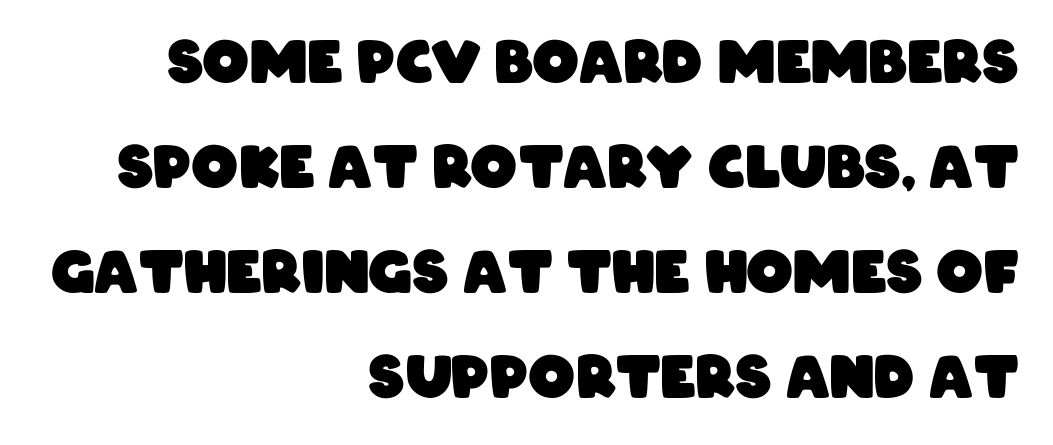
This is sans-serif lettering, the kind often seen on screens and signage. A clean baseline with only descenders dipping below it. The face used here is proportionally spaced, like ordinary book or web type. As a designer I'd log this as weight 700, bold. Characters follow at the spacing the type designer built in. The lines are quadded right.
